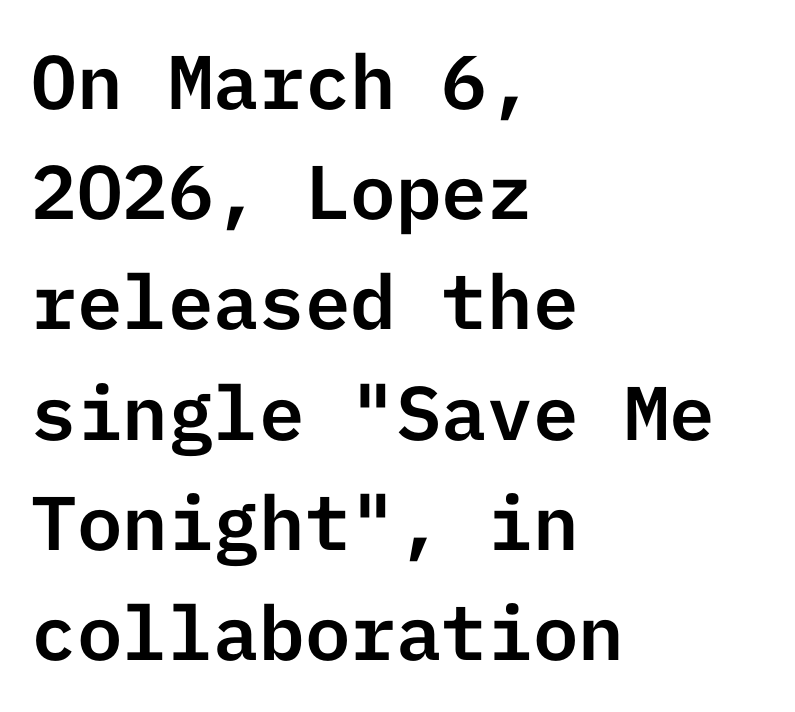
Q: Is the text italic (slanted)? A: No, it is upright.
Q: Is the typeface a serif or a sans-serif typeface? A: Sans-serif.
Q: Is the text underlined? A: No.
Q: How is the paragraph aligned? A: Left-aligned.
Q: Is the spacing between letters normal or unusually wide? A: Normal.
Q: Is the spacing between lines tight, normal or loose? A: Normal.
Q: Width (condensed, normal, or wide)? A: Normal.
Q: Stroke contrast? A: Low.
Q: x-height? A: Medium.
